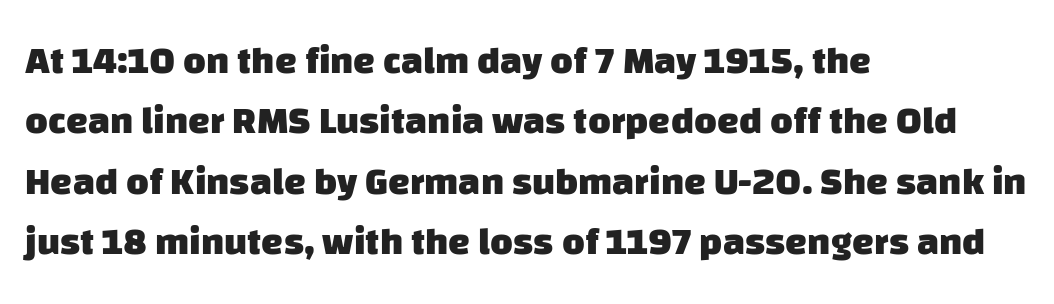
{"serif": "no", "bold": "yes", "weight": "heavy", "width": "normal", "stroke_contrast": "low", "x_height": "large", "monospaced": "no", "underline": "no", "align": "left", "line_spacing": "normal", "line_spacing_ratio": 1.55, "letter_spacing": "normal", "letter_spacing_em": 0.0, "glyph_px": 39}
